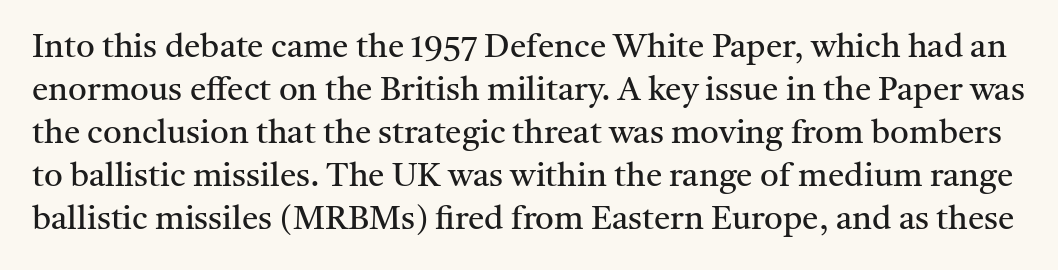
{"serif": "yes", "italic": "no", "bold": "no", "weight": "regular", "width": "normal", "stroke_contrast": "medium", "x_height": "medium", "monospaced": "no", "underline": "no", "line_spacing": "normal", "line_spacing_ratio": 1.3, "letter_spacing": "normal", "letter_spacing_em": 0.0, "glyph_px": 33}
